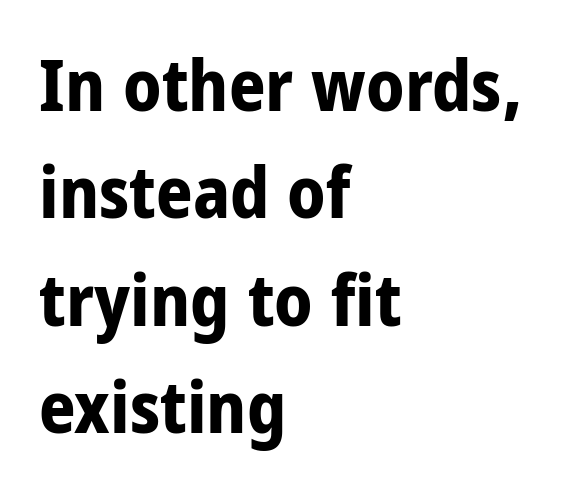
Q: Is the text bold? A: Yes.
Q: Is the text italic (slanted)? A: No, it is upright.
Q: Is the typeface a serif or a sans-serif typeface? A: Sans-serif.
Q: Is the text underlined? A: No.
Q: How is the paragraph aligned? A: Left-aligned.
Q: Is the spacing between letters normal or unusually wide? A: Normal.
Q: Is the spacing between lines tight, normal or loose? A: Normal.
Q: Width (condensed, normal, or wide)? A: Condensed.
Q: Stroke contrast? A: Low.
Q: x-height? A: Large.
Q: Monospaced? A: No.
